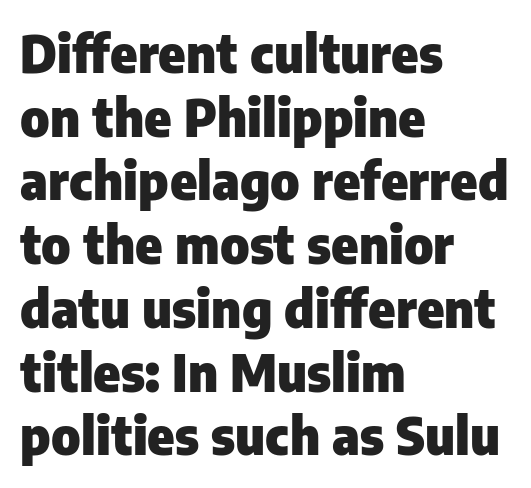
The image shows 51 px heavy sans-serif type, upright; set left-aligned, normal line spacing (1.25x), normal letter spacing, not underlined; low stroke contrast and a medium x-height.
